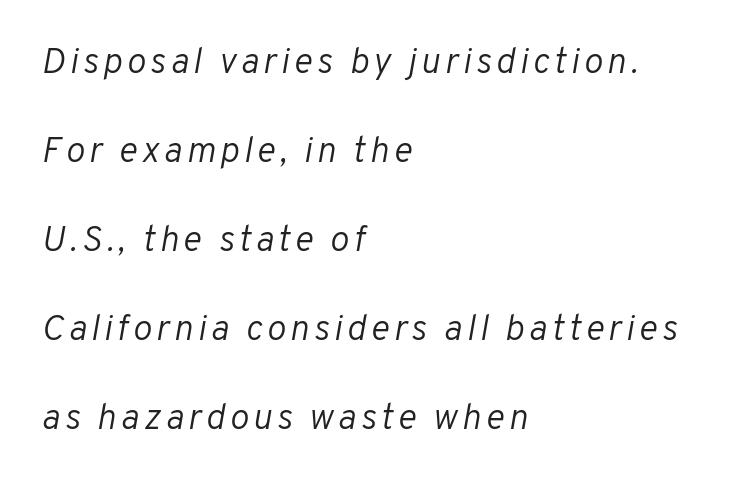
Q: Is the text bold? A: No.
Q: Is the text italic (slanted)? A: Yes, it leans right by about 10 degrees.
Q: Is the text underlined? A: No.
Q: How is the paragraph aligned? A: Left-aligned.
Q: Is the spacing between lines tight, normal or loose? A: Loose.
Q: Width (condensed, normal, or wide)? A: Normal.
Q: Stroke contrast? A: Low.
Q: x-height? A: Medium.
Q: Monospaced? A: No.
